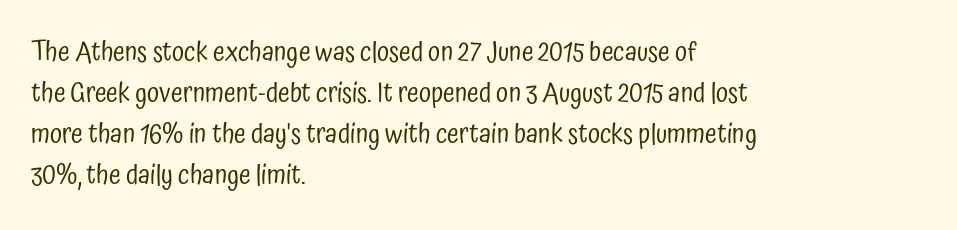
The image shows 27 px text type, upright; set left-aligned, normal line spacing (1.52x), normal letter spacing, not underlined.
